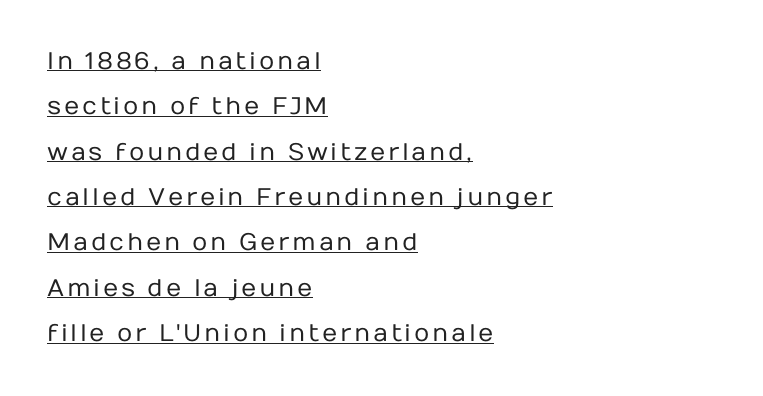
The lettering holds an erect, upright posture throughout. These glyphs show unthickened strokes, regular width or finer. The paragraph has a hard left edge and a soft right edge. Beneath each row of characters lies a ruled line.
